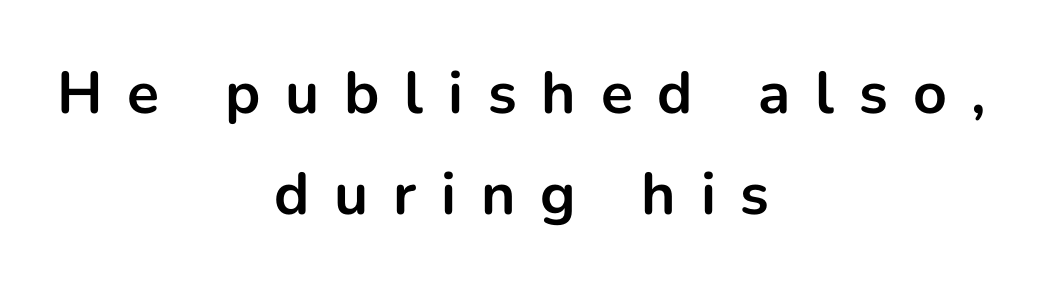
The passage shown is emphatically bold. You can tell from the bare stems that sans-serif type was used. These lines were composed using upright roman letters. These lines are centered, leaving both edges ragged. The rendering uses natural spacing where letterforms have individual widths. Check under the words: just untouched page.
